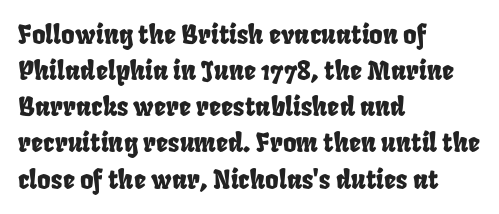
Visually the block forms a straight wall on the left and a jagged coastline on the right. These lines sit exactly where default settings would place them. This rendering leaves character spacing at its baseline value. Decoration check: the copy has no underline.
